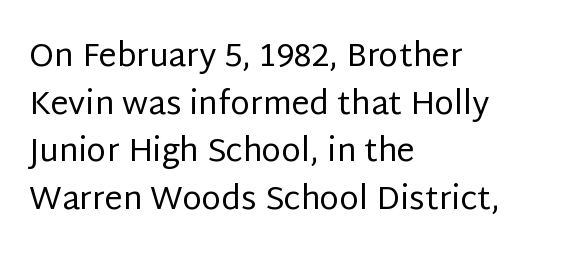
Q: Is the text bold? A: No.
Q: Is the text italic (slanted)? A: No, it is upright.
Q: Is the typeface a serif or a sans-serif typeface? A: Sans-serif.
Q: Is the text underlined? A: No.
Q: How is the paragraph aligned? A: Left-aligned.
Q: Is the spacing between letters normal or unusually wide? A: Normal.
Q: Is the spacing between lines tight, normal or loose? A: Normal.
Q: Width (condensed, normal, or wide)? A: Normal.
Q: Stroke contrast? A: Low.
Q: x-height? A: Large.
Q: Monospaced? A: No.
